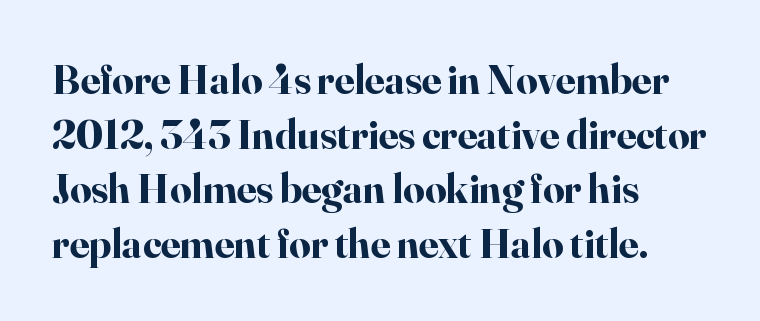
{"serif": "yes", "italic": "no", "bold": "yes", "weight": "bold", "width": "normal", "stroke_contrast": "high", "x_height": "small", "monospaced": "no", "underline": "no", "align": "left", "line_spacing": "normal", "line_spacing_ratio": 1.3, "letter_spacing": "normal", "letter_spacing_em": 0.0, "glyph_px": 42}
